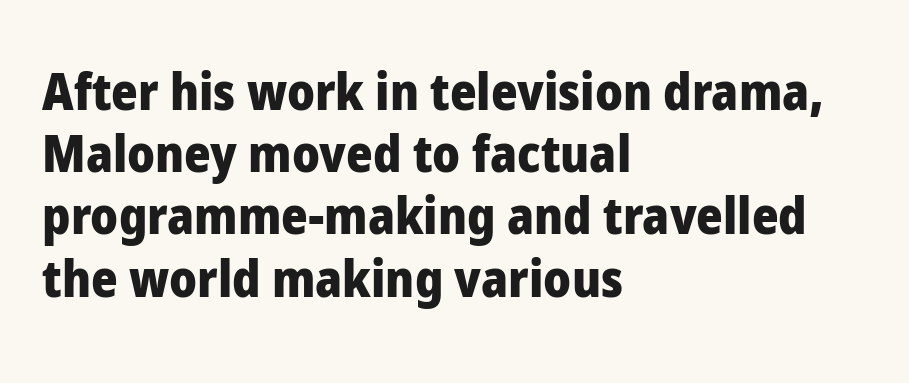
{"serif": "no", "italic": "no", "bold": "yes", "weight": "heavy", "width": "normal", "stroke_contrast": "low", "x_height": "medium", "monospaced": "no", "underline": "no", "align": "left", "line_spacing_ratio": 1.22, "letter_spacing": "normal", "letter_spacing_em": 0.0, "glyph_px": 51}
